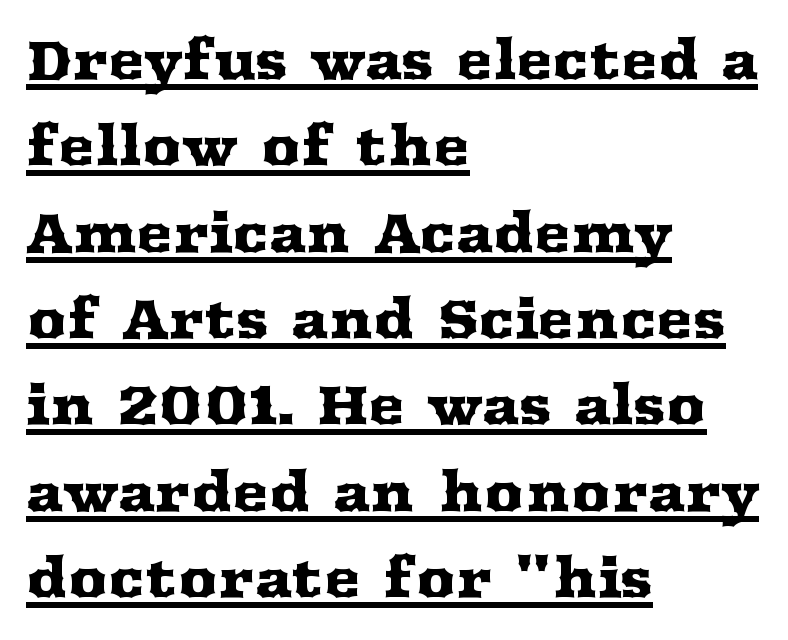
The image shows 55 px wide serif type, upright; set left-aligned, normal line spacing (1.57x), normal letter spacing, underlined; medium stroke contrast and a medium x-height.
